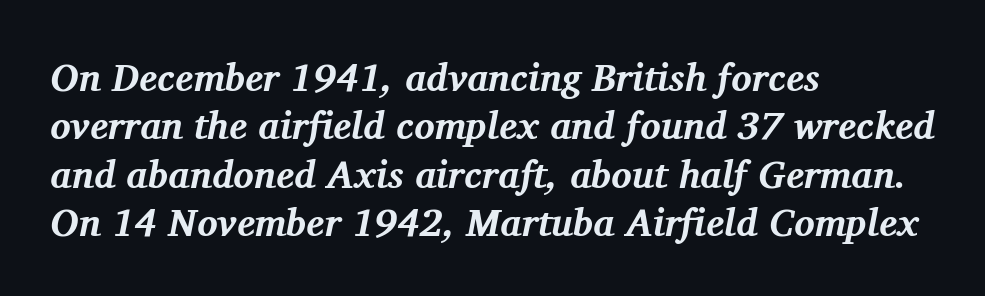
Q: Is the text bold? A: Yes.
Q: Is the text italic (slanted)? A: Yes, it leans right by about 11 degrees.
Q: Is the typeface a serif or a sans-serif typeface? A: Serif.
Q: Is the text underlined? A: No.
Q: How is the paragraph aligned? A: Left-aligned.
Q: Is the spacing between letters normal or unusually wide? A: Normal.
Q: Is the spacing between lines tight, normal or loose? A: Normal.
Q: Width (condensed, normal, or wide)? A: Normal.
Q: Stroke contrast? A: Medium.
Q: x-height? A: Medium.
Q: Monospaced? A: No.
